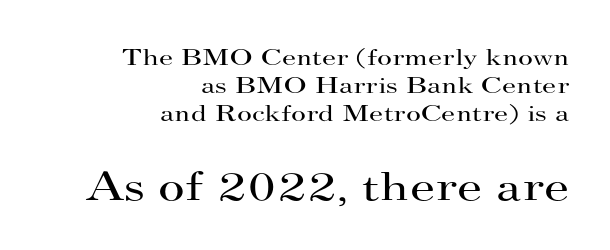
{"serif": "yes", "italic": "no", "bold": "no", "weight": "regular", "width": "wide", "stroke_contrast": "high", "x_height": "small", "monospaced": "no", "underline": "no", "align": "right", "line_spacing_ratio": 1.22, "letter_spacing": "normal", "letter_spacing_em": 0.0, "larger_block": "second", "size_ratio": 1.78, "glyph_px": 41}
